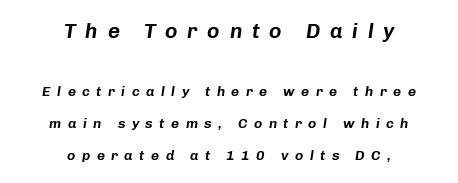
{"italic": "yes", "lean": "right", "slant_degrees": 8, "underline": "no", "align": "center", "line_spacing": "loose", "line_spacing_ratio": 2.27, "letter_spacing": "wide", "letter_spacing_em": 0.46, "larger_block": "first", "size_ratio": 1.5, "glyph_px": 21}
